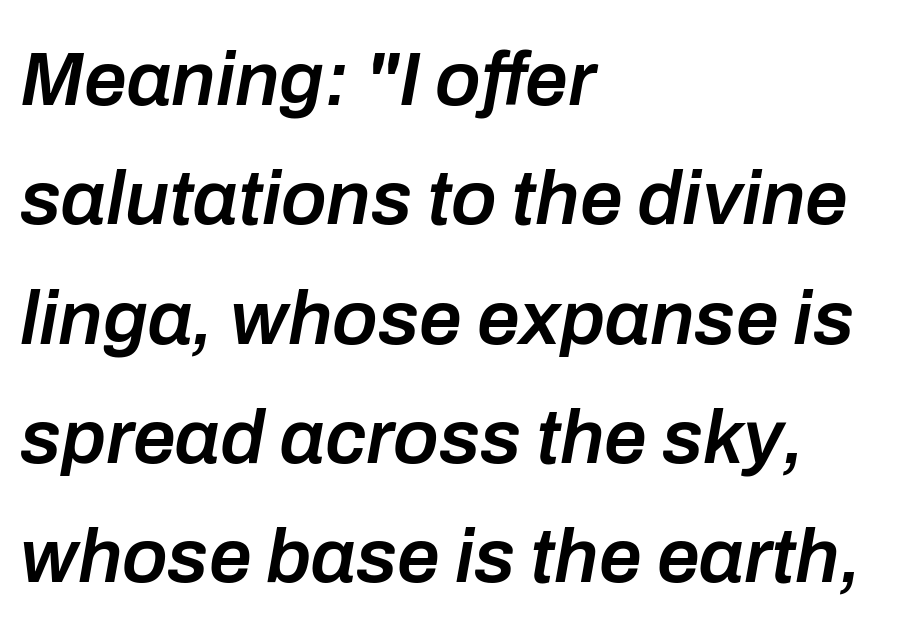
Notice how the stems are inclined rather than vertical — that's the hallmark of italics. Weight check: semibold — heavier than regular, not quite bold. Proportional: the letters do not fall into vertical columns. Interline gaps are of average width in this sample. The rendering keeps characters at their native spacing. Typeset ragged right — the left edge is the straight one.
